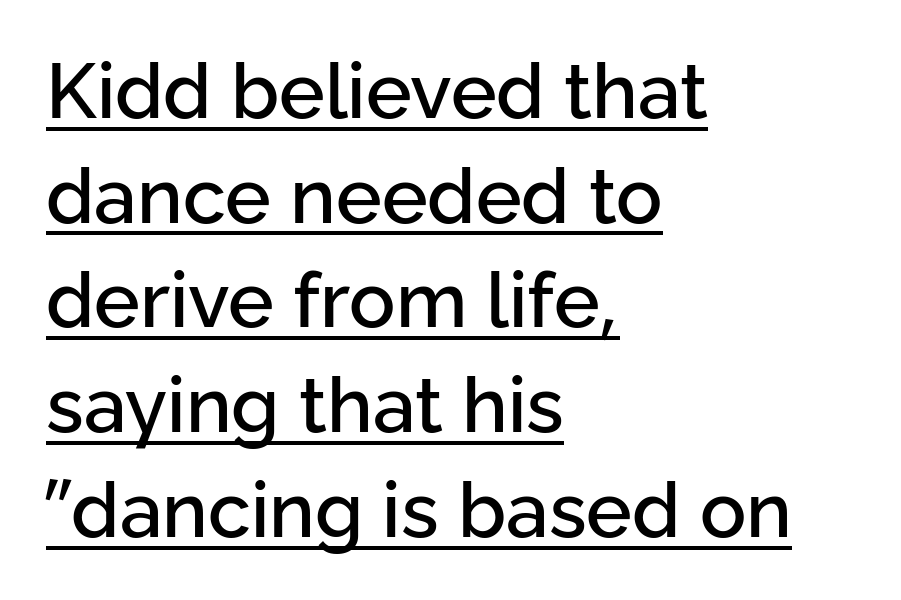
Does the type have serifs? No, each stem ends abruptly. The setting favours the left margin, as ordinary paragraphs usually do. Compared with typical body copy, the letter spacing here is the same. The letters advance in unequal steps, a hallmark of proportional type. When letters stand straight like this, we call the style roman or upright. Regular leading.
